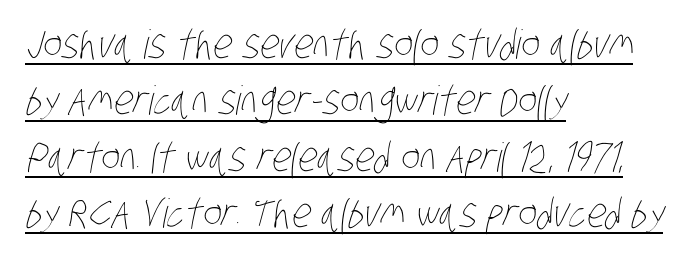
{"bold": "no", "weight": "thin", "width": "condensed", "stroke_contrast": "low", "x_height": "large", "monospaced": "no", "underline": "yes", "align": "left", "line_spacing": "normal", "line_spacing_ratio": 1.41, "letter_spacing": "normal", "letter_spacing_em": 0.0, "glyph_px": 40}
